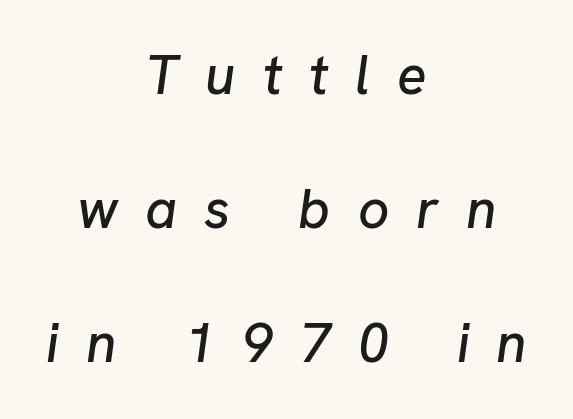
{"italic": "yes", "lean": "right", "slant_degrees": 8, "width": "normal", "stroke_contrast": "low", "x_height": "medium", "monospaced": "no", "underline": "no", "align": "center", "line_spacing": "loose", "line_spacing_ratio": 2.44, "letter_spacing": "wide", "letter_spacing_em": 0.49, "glyph_px": 55}
